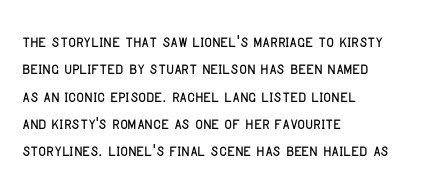
The image shows 21 px text type, upright; set left-aligned, normal line spacing (1.3x), normal letter spacing, not underlined.
